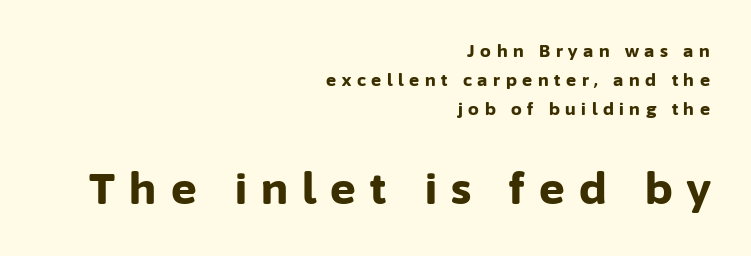
{"serif": "no", "italic": "no", "bold": "yes", "weight": "bold", "width": "normal", "stroke_contrast": "low", "x_height": "medium", "monospaced": "no", "underline": "no", "align": "right", "line_spacing_ratio": 1.72, "letter_spacing": "wide", "letter_spacing_em": 0.33, "larger_block": "second", "size_ratio": 2.53, "glyph_px": 43}
